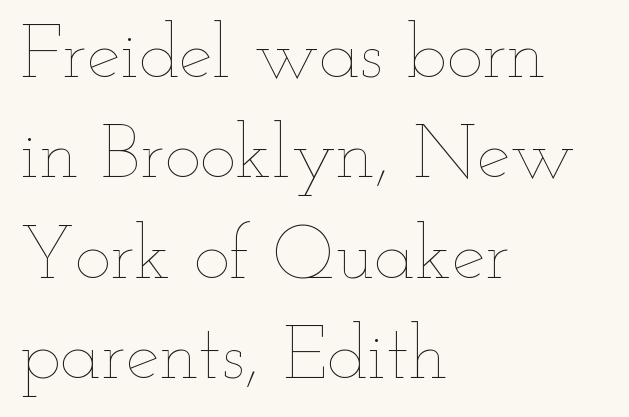
The image shows 76 px thin, wide type, upright; set left-aligned, normal line spacing (1.32x), normal letter spacing, not underlined; low stroke contrast and a small x-height.
